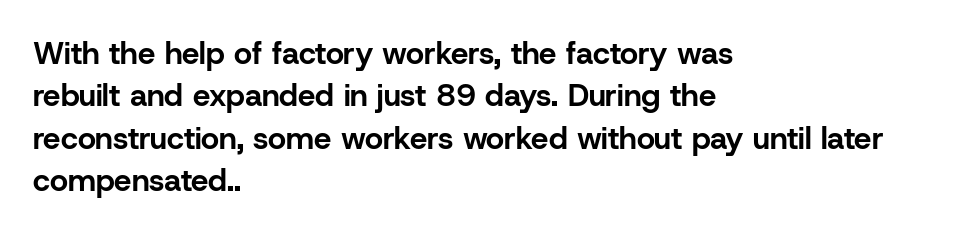
The setting favours the left margin, as ordinary paragraphs usually do. Reading down the column, the eye jumps a familiar distance to each next line. Each letter keeps its own natural width here, so spacing adapts to shape. The lettering stays uniformly vertical, giving the passage a roman look.
